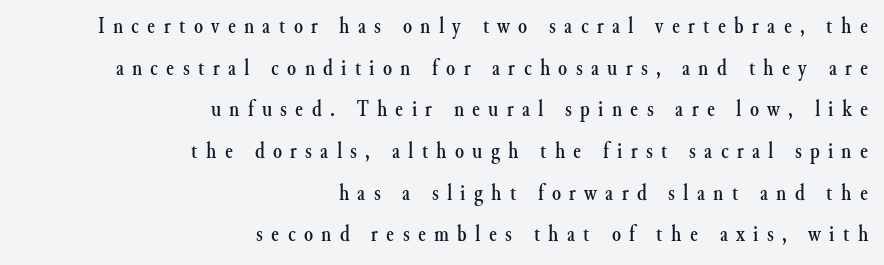
The image shows 23 px text type, upright; set right-aligned, line spacing 1.81x, unusually wide letter spacing (+0.36 em), not underlined.
